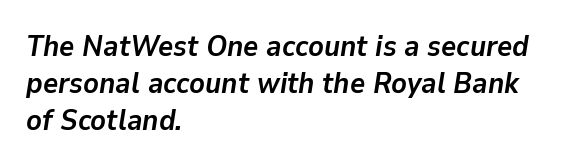
Q: Is the text bold? A: Yes.
Q: Is the text italic (slanted)? A: Yes, it leans right by about 9 degrees.
Q: Is the text underlined? A: No.
Q: How is the paragraph aligned? A: Left-aligned.
Q: Is the spacing between letters normal or unusually wide? A: Normal.
Q: Is the spacing between lines tight, normal or loose? A: Normal.
Q: Width (condensed, normal, or wide)? A: Normal.
Q: Stroke contrast? A: Low.
Q: x-height? A: Medium.
Q: Monospaced? A: No.
